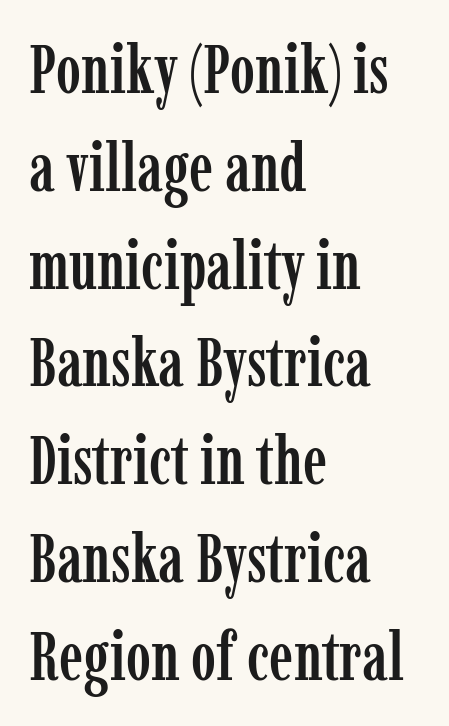
The image shows 67 px condensed serif type, upright; set left-aligned, normal line spacing (1.46x), normal letter spacing, not underlined; low stroke contrast and a medium x-height.
